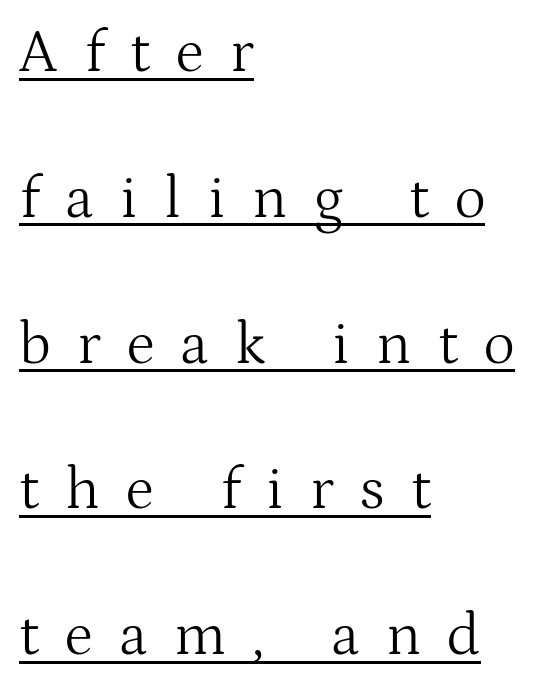
The image shows 60 px light serif type, upright; set left-aligned, loose line spacing (2.43x), unusually wide letter spacing (+0.44 em), underlined; medium stroke contrast and a medium x-height.
